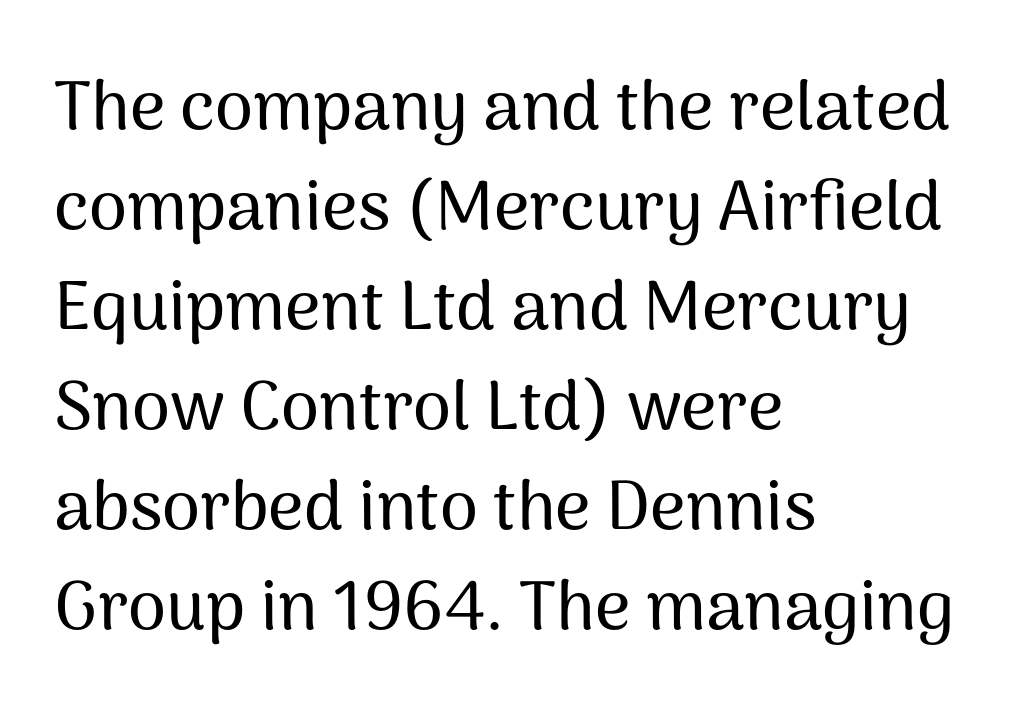
Q: Is the text italic (slanted)? A: No, it is upright.
Q: Is the typeface a serif or a sans-serif typeface? A: Sans-serif.
Q: Is the text underlined? A: No.
Q: How is the paragraph aligned? A: Left-aligned.
Q: Is the spacing between letters normal or unusually wide? A: Normal.
Q: Is the spacing between lines tight, normal or loose? A: Normal.
Q: Width (condensed, normal, or wide)? A: Normal.
Q: Stroke contrast? A: Medium.
Q: x-height? A: Medium.
Q: Monospaced? A: No.
